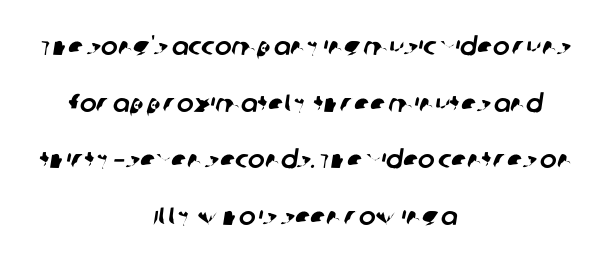
Check the space under the baseline: it is left empty. Tracking here is standard; glyphs follow each other at the usual distance. Layout note: lines centered. Vertical spacing — loose.
